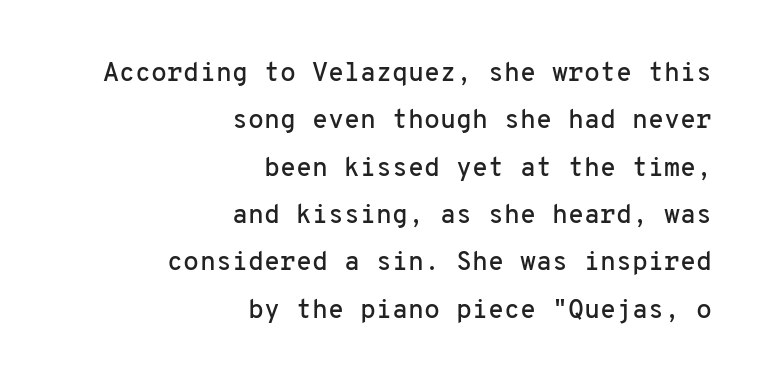
{"italic": "no", "underline": "no", "align": "right", "line_spacing_ratio": 1.82, "letter_spacing": "normal", "letter_spacing_em": 0.0, "glyph_px": 26}
